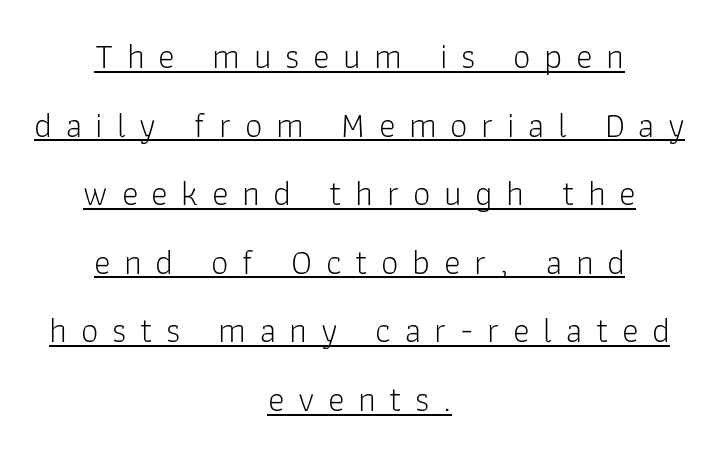
The image shows 35 px light sans-serif type, upright; set centered, loose line spacing (1.96x), unusually wide letter spacing (+0.39 em), underlined; low stroke contrast and a medium x-height.
